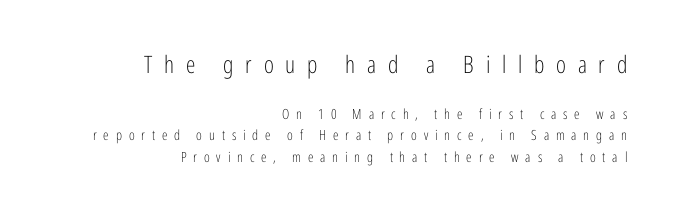
This is roman type, the default non-slanted kind. The paragraph shown leans on its right margin. This rendering widens character spacing well past its baseline value. Check the space under the baseline: it is left empty. If you measured baseline to baseline, you'd find a middling distance. Scale decreases going downward across the two blocks.
